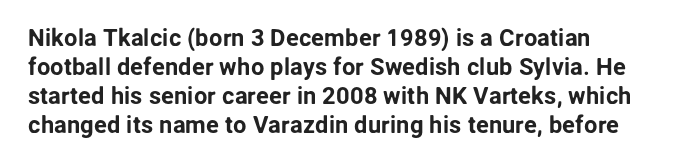
The area under the type is left untouched. Is the block centered? No — it sits flush against the left margin. Default kerning and tracking; the words read as compact shapes. Is there any slant? The stems are plumb.
